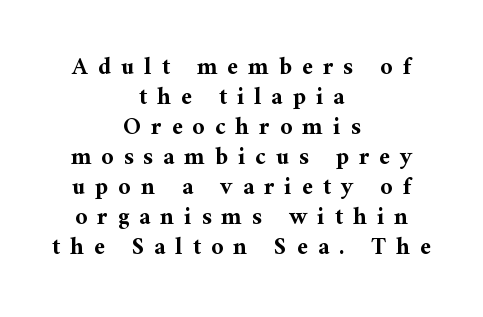
These lines stack symmetrically, like a column narrowing and widening about its center. Does the lettering tilt? It doesn't — this is upright. Is the type bold? Yes — the strokes are clearly thick and heavy. The face used here is rendered with a markedly widened letterfit.
